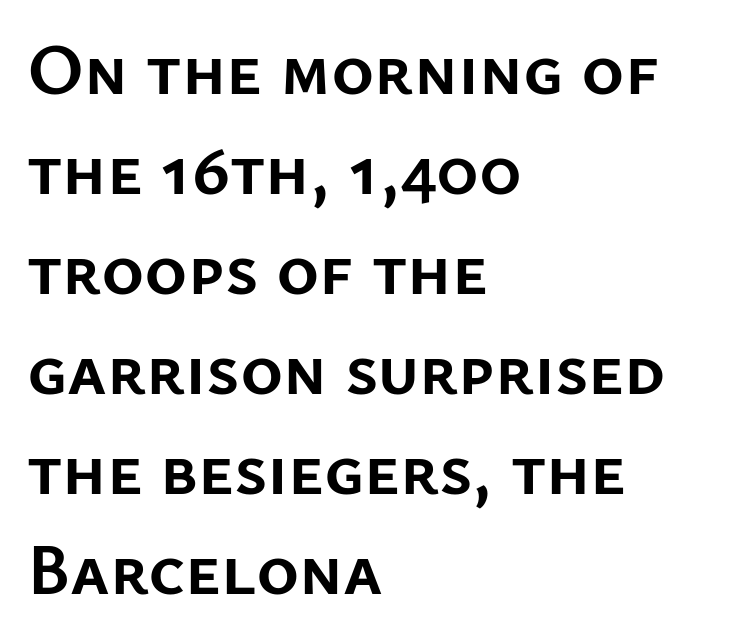
The vertical gap from one line to the next is medium. The letters are bold, with thick, heavy strokes. Each row of text sits above clean, open space. All the whitespace from short lines collects on the right. Unlike a traditional serif, this face leaves its strokes unadorned.
